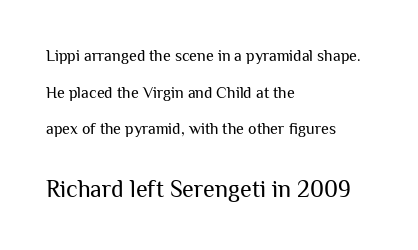
The image shows 24 px text type, upright; set left-aligned, loose line spacing (2.29x), normal letter spacing, not underlined; the second (bottom) block is 1.5x larger.
